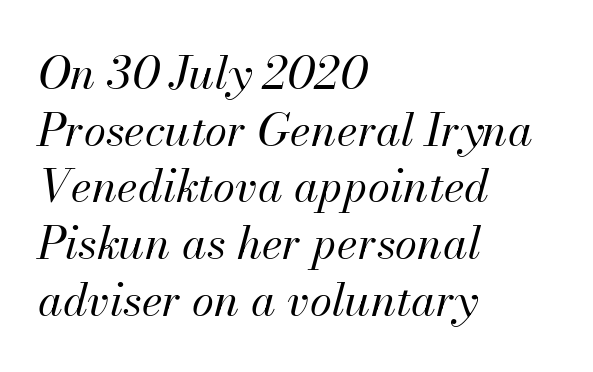
{"italic": "yes", "lean": "right", "slant_degrees": 13, "bold": "no", "weight": "regular", "width": "normal", "stroke_contrast": "medium", "x_height": "small", "monospaced": "no", "underline": "no", "align": "left", "line_spacing": "normal", "line_spacing_ratio": 1.26, "letter_spacing": "normal", "letter_spacing_em": 0.0, "glyph_px": 45}
